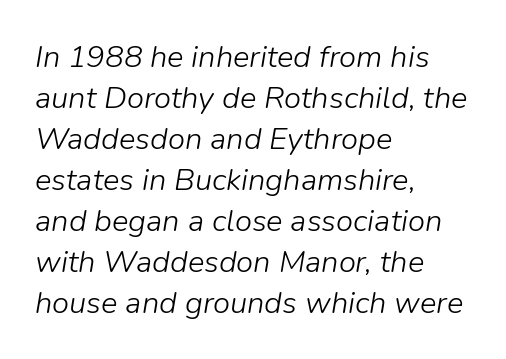
{"italic": "yes", "lean": "right", "slant_degrees": 9, "bold": "no", "weight": "light", "width": "normal", "stroke_contrast": "low", "x_height": "medium", "monospaced": "no", "underline": "no", "align": "left", "line_spacing": "normal", "line_spacing_ratio": 1.32, "letter_spacing": "normal", "letter_spacing_em": 0.0, "glyph_px": 31}
